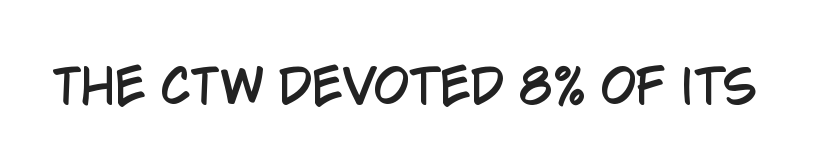
The image shows 46 px condensed sans-serif type, upright; set normal letter spacing, not underlined; low stroke contrast and a large x-height.
